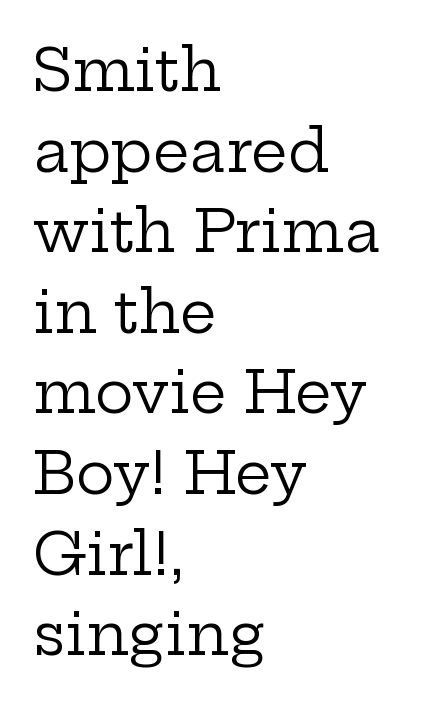
The typography opts for an upright posture over an oblique one. Stroke thickness stays within the range of a standard reading face or lighter. What's the leading like? Ordinary, nothing unusual. The space directly below the letters is spotless. This rendering leaves character spacing at its baseline value. These lines are set flush left with a ragged right edge.
